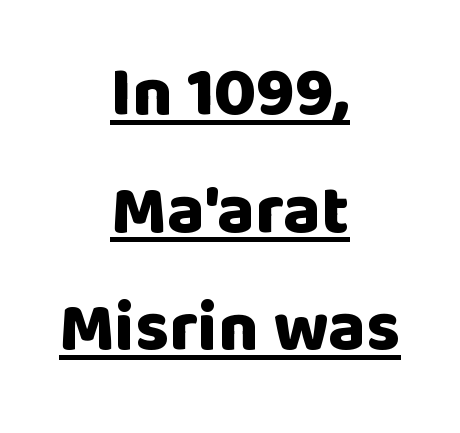
Q: Is the text bold? A: Yes.
Q: Is the text italic (slanted)? A: No, it is upright.
Q: Is the typeface a serif or a sans-serif typeface? A: Sans-serif.
Q: Is the text underlined? A: Yes.
Q: How is the paragraph aligned? A: Centered.
Q: Is the spacing between letters normal or unusually wide? A: Normal.
Q: Is the spacing between lines tight, normal or loose? A: Normal.
Q: Width (condensed, normal, or wide)? A: Normal.
Q: Stroke contrast? A: Low.
Q: x-height? A: Large.
Q: Monospaced? A: No.
